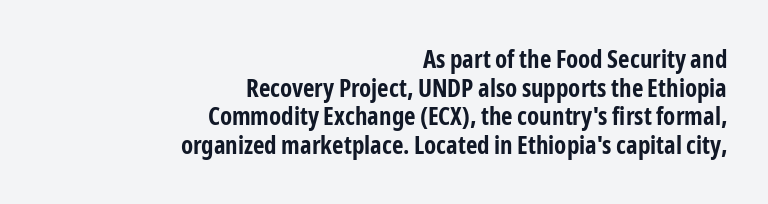
{"italic": "no", "bold": "yes", "underline": "no", "align": "right", "line_spacing": "tight", "line_spacing_ratio": 1.15, "letter_spacing": "normal", "letter_spacing_em": 0.0, "glyph_px": 25}
